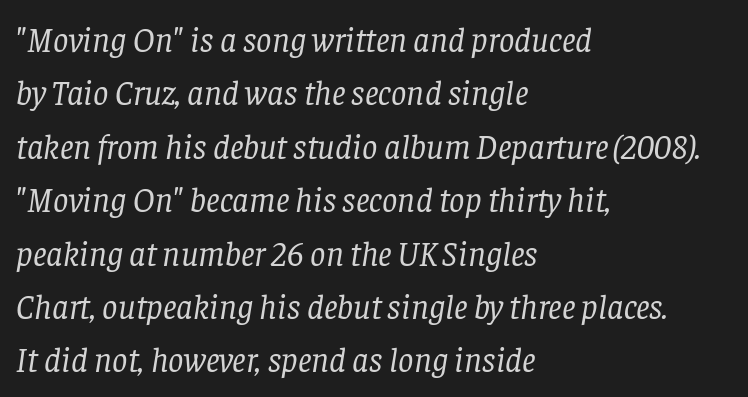
Does the leading feel generous? No, just average. In terms of posture, this sample is oblique. Little horizontal feet cap the strokes, marking this as serif type. Ink coverage per letter is moderate at most.
